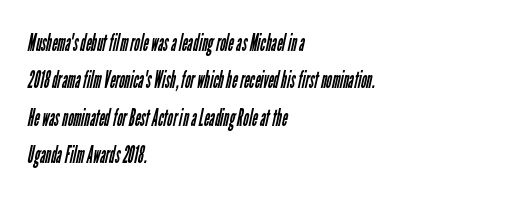
The image shows 24 px text type; set left-aligned, normal line spacing (1.56x), normal letter spacing, not underlined.
